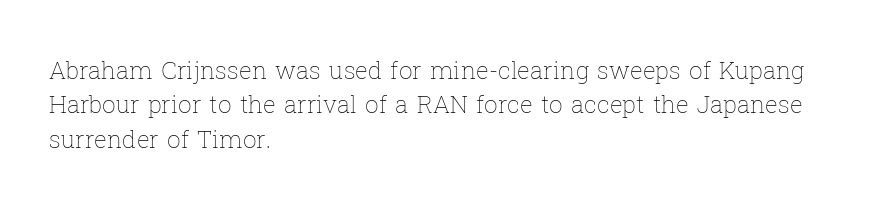
Vertical stems look standard width or narrower in stroke. Default kerning and tracking; the words read as compact shapes. These lines are set flush left with a ragged right edge. The baseline area is clear.
